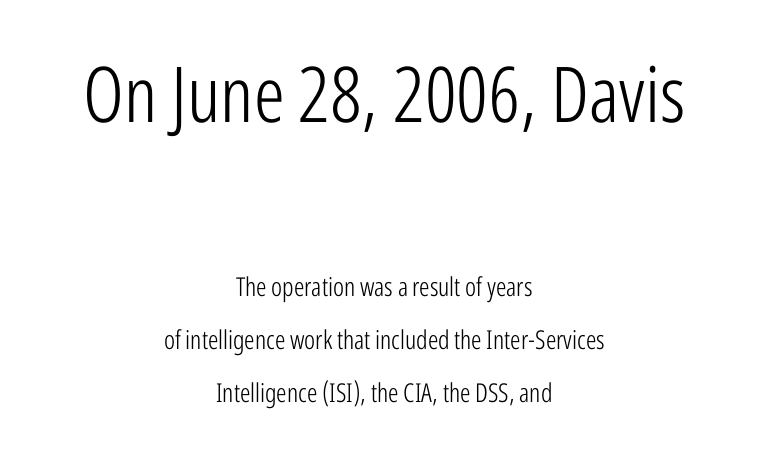
The letters look calm and open, with moderate or lighter stems. Words float on clear page, feet unadorned. This is the regular roman posture of the typeface. If you squint, the top block still reads clearly — it's the larger of the two. Nope, no serifs anywhere on these letters.
